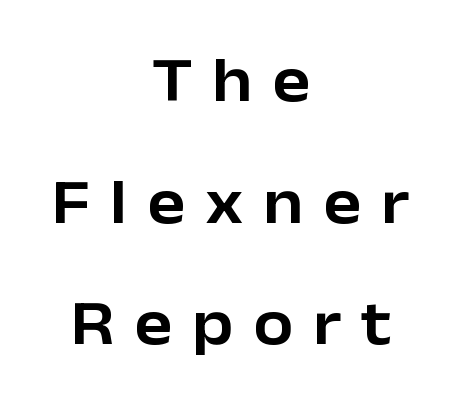
Type style note: lacks serifs. These lines are centered, leaving both edges ragged. Airy leading. What stands out about the letter spacing? Its width — letters are far apart. Style check: upright.
